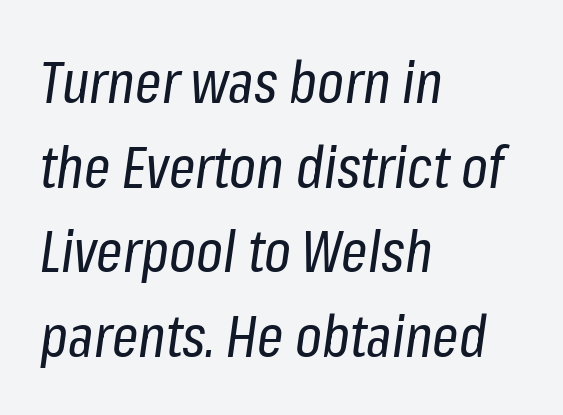
Q: Is the text bold? A: No.
Q: Is the text italic (slanted)? A: Yes, it leans right by about 8 degrees.
Q: Is the text underlined? A: No.
Q: How is the paragraph aligned? A: Left-aligned.
Q: Is the spacing between letters normal or unusually wide? A: Normal.
Q: Is the spacing between lines tight, normal or loose? A: Normal.
Q: Width (condensed, normal, or wide)? A: Condensed.
Q: Stroke contrast? A: Low.
Q: x-height? A: Medium.
Q: Monospaced? A: No.
